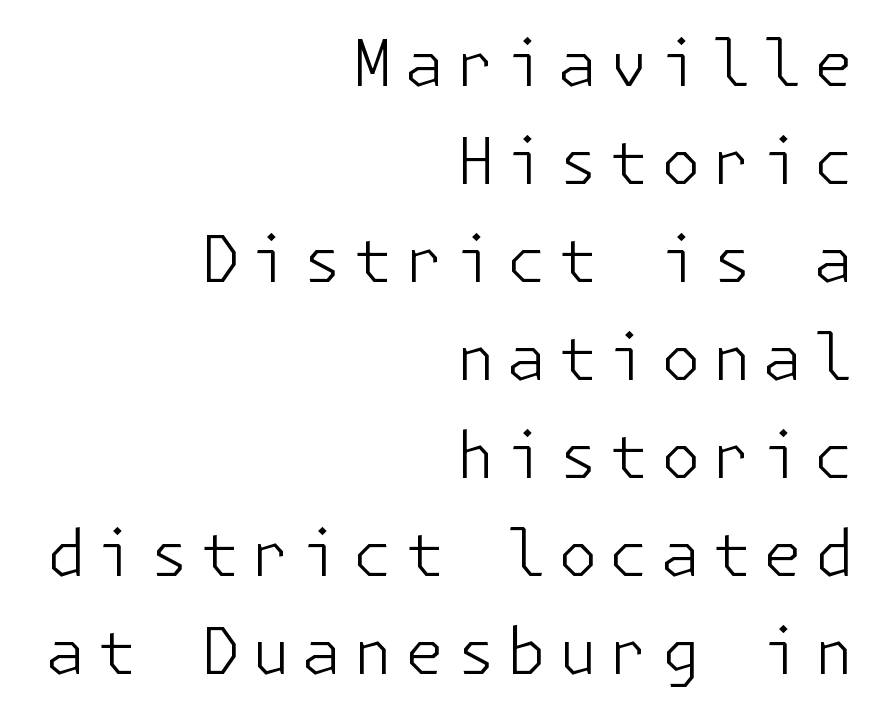
Are there feet on the stems? There aren't — it's a sans. Heaviness? Minimal to ordinary, like unemphasized prose. The setting favours the right margin, as signatures and pull-quotes sometimes do. The space directly below the letters is spotless. Interline gaps are of average width in this sample. Italic: no, the glyphs are upright roman.
